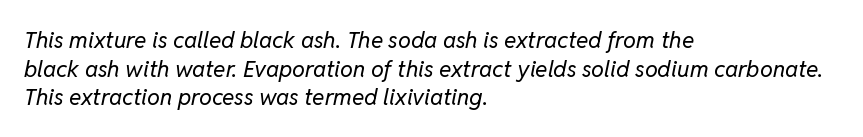
The image shows 23 px text type, italic (leaning right); set left-aligned, line spacing 1.24x, normal letter spacing, not underlined.
